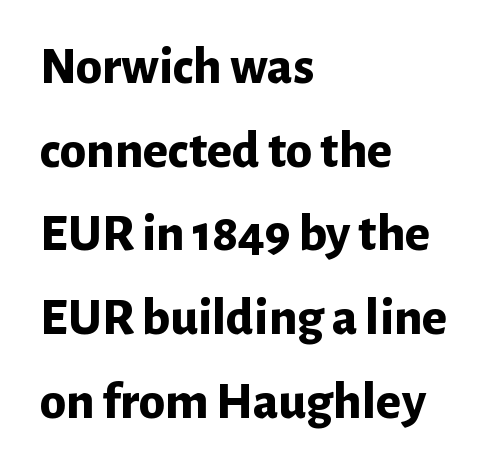
The image shows 53 px bold sans-serif type, upright; set left-aligned, normal line spacing (1.58x), normal letter spacing, not underlined; low stroke contrast and a medium x-height.
